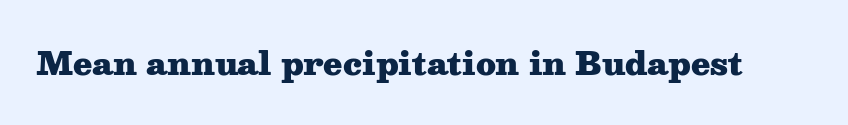
The image shows 31 px heavy, wide serif type, upright; set normal letter spacing, not underlined; medium stroke contrast and a medium x-height.
